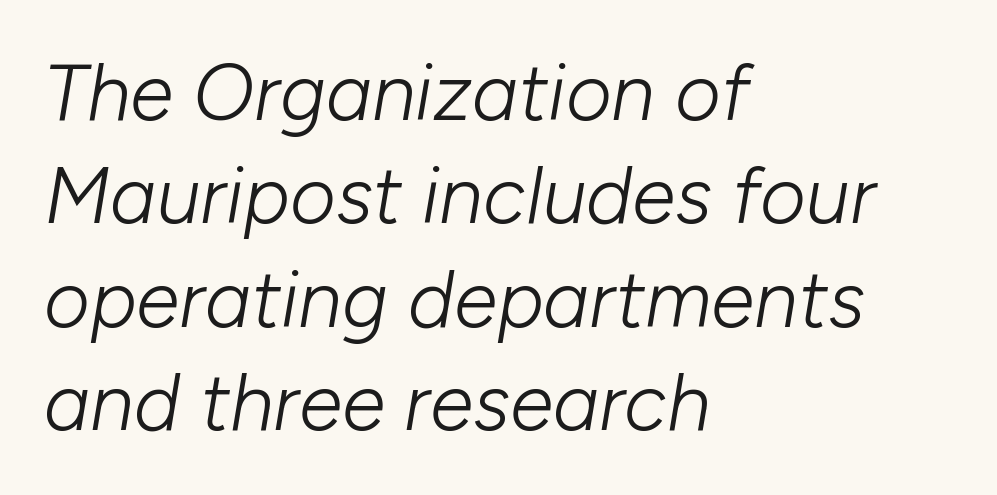
Q: Is the text bold? A: No.
Q: Is the text italic (slanted)? A: Yes, it leans right by about 10 degrees.
Q: Is the text underlined? A: No.
Q: How is the paragraph aligned? A: Left-aligned.
Q: Is the spacing between letters normal or unusually wide? A: Normal.
Q: Is the spacing between lines tight, normal or loose? A: Normal.
Q: Width (condensed, normal, or wide)? A: Normal.
Q: Stroke contrast? A: Low.
Q: x-height? A: Medium.
Q: Monospaced? A: No.
